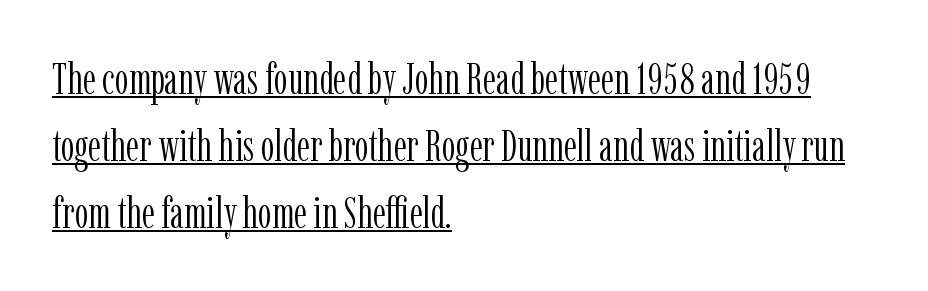
One-word summary of the alignment: left. The face used here is proportionally spaced, like ordinary book or web type. Students, observe the line beneath the letters — that is underlining. The designer left line spacing at the default. The typeface chosen for these lines features serifs. The lettering holds an erect, upright posture throughout.
